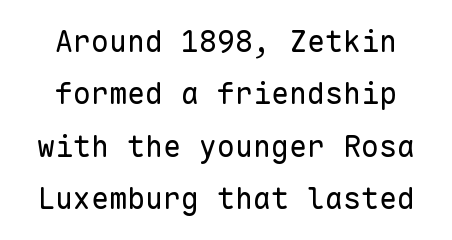
The baseline area is clear. The typography opts for an upright posture over an oblique one. No letter is thick-stroked: the sample isn't bold. The face used here is monospaced, like something from a code editor. Is the letter spacing exaggerated? No — it looks like the ordinary default.
